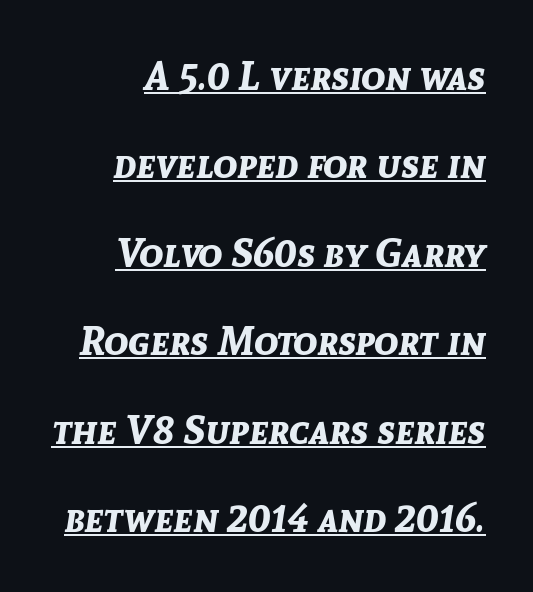
Here the designer chose a conventional face with non-uniform glyph widths. Caption: lettering with a line underneath. The passage shown has conventional tracking throughout. Typeset ragged left — the right edge is the straight one. If you measured baseline to baseline, you'd find a long distance. How heavy is the stroke? Heavy — this is a bold.
